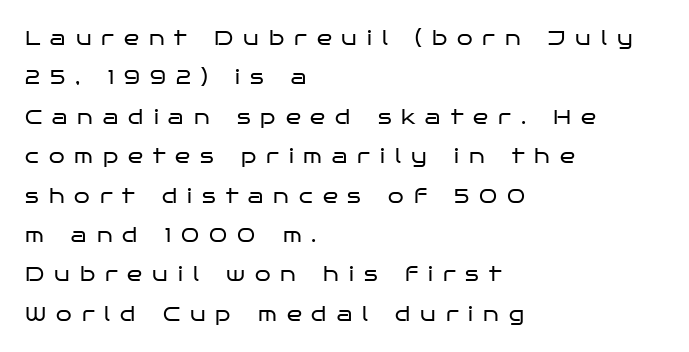
Nope, not italic — everything's standing straight. Counters stay open thanks to moderate or lighter strokes. The rendering anchors every line to the left-hand side. The passage shown is not underscored anywhere.
